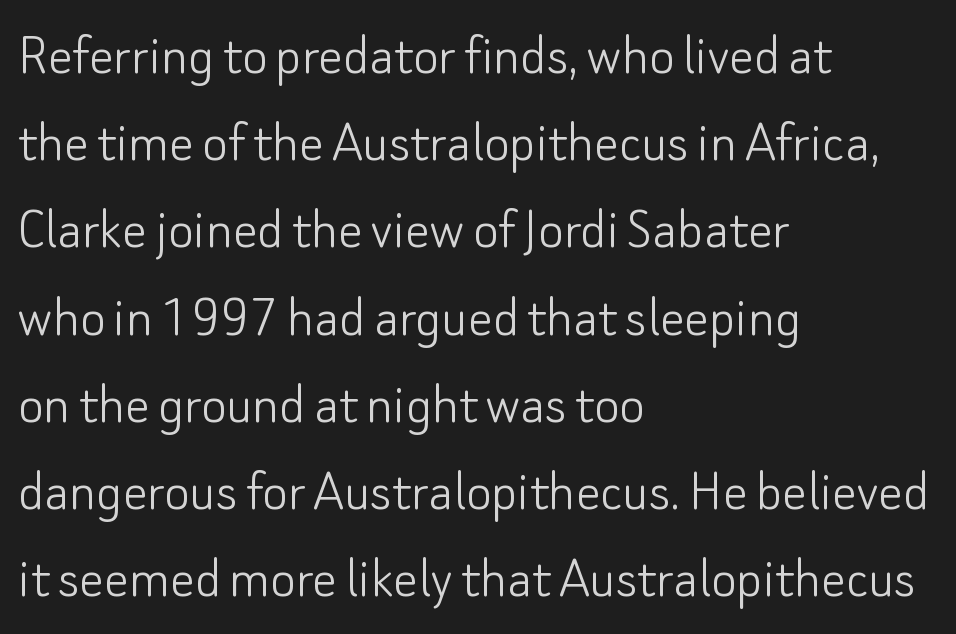
{"serif": "no", "italic": "no", "bold": "no", "weight": "light", "width": "normal", "stroke_contrast": "low", "x_height": "small", "monospaced": "no", "underline": "no", "align": "left", "line_spacing": "normal", "line_spacing_ratio": 1.43, "letter_spacing": "normal", "letter_spacing_em": 0.0, "glyph_px": 61}
